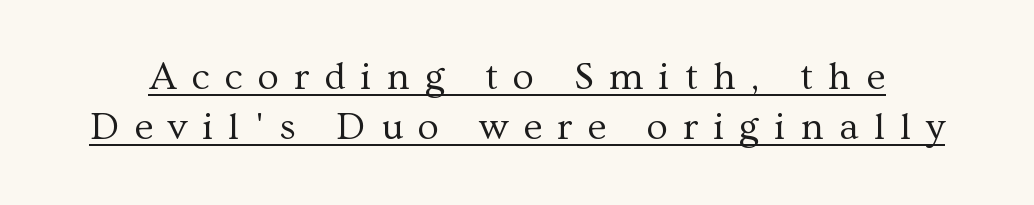
If you measured baseline to baseline, you'd find a middling distance. Between one letter and the next there's a generous, obvious gap. To sum up the face: it has serifs. Underlining? Definitely there. Stroke thickness stays within the range of a standard reading face or lighter.
